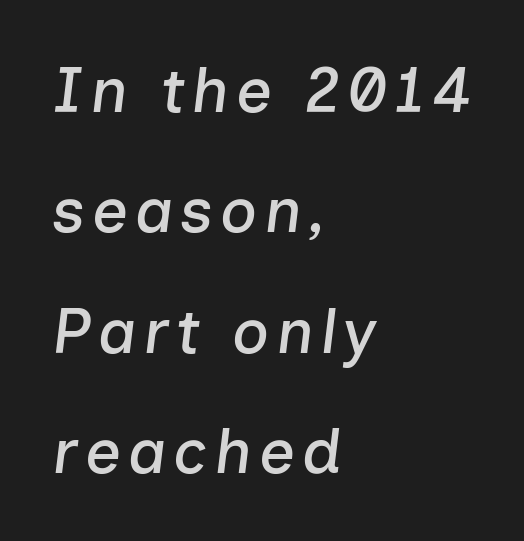
Summary of vertical rhythm: relaxed, with wide interline spacing. Looks like regular typesetting: each glyph gets only the width it needs. Anything drawn beneath the words? Only blank space. The axis of the letterforms is tilted away from vertical. One-word summary of the alignment: left.
